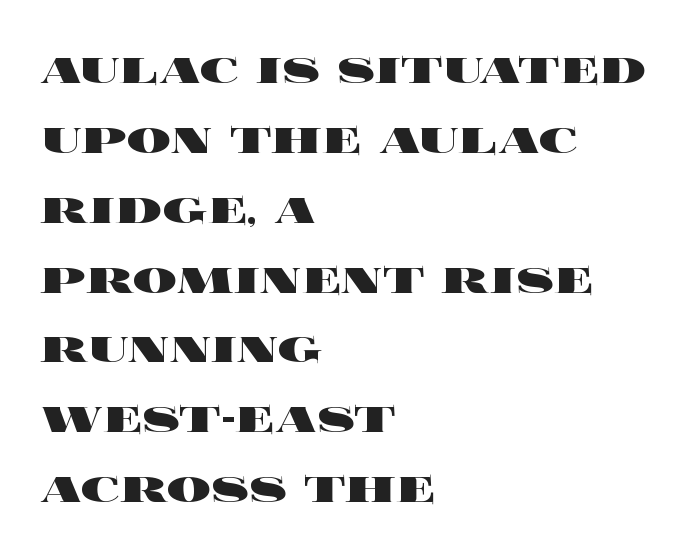
The space beneath each line is pristine and unruled. Each line starts at the same left margin while the right side varies. Looks like regular typesetting: each glyph gets only the width it needs. Letter spacing: default.
